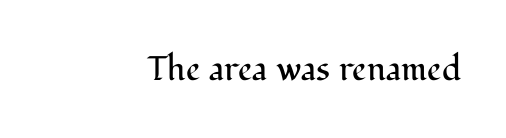
The image shows 34 px regular-weight serif type, upright; set normal letter spacing, not underlined; medium stroke contrast and a medium x-height.
